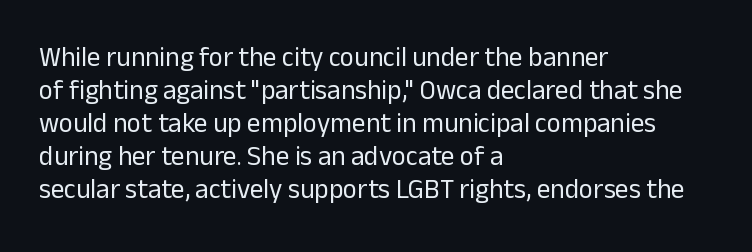
The image shows 27 px text type, upright; set left-aligned, line spacing 1.22x, normal letter spacing, not underlined.
